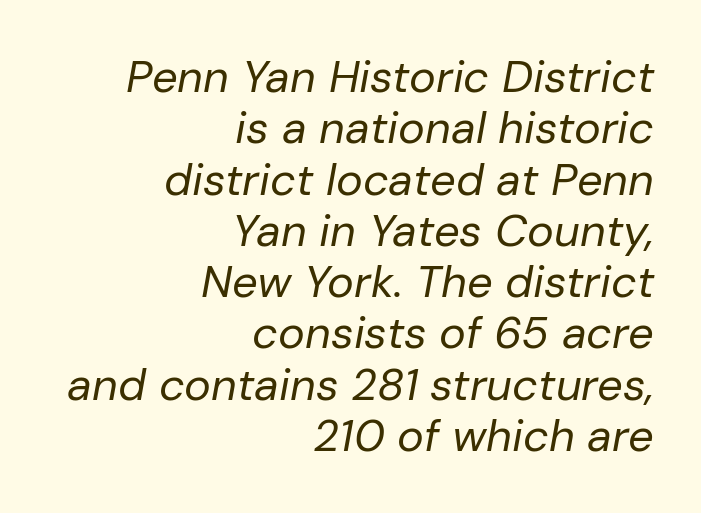
{"italic": "yes", "lean": "right", "slant_degrees": 10, "bold": "no", "weight": "regular", "width": "normal", "stroke_contrast": "low", "x_height": "medium", "monospaced": "no", "underline": "no", "align": "right", "line_spacing": "tight", "line_spacing_ratio": 1.14, "letter_spacing": "normal", "letter_spacing_em": 0.0, "glyph_px": 45}
